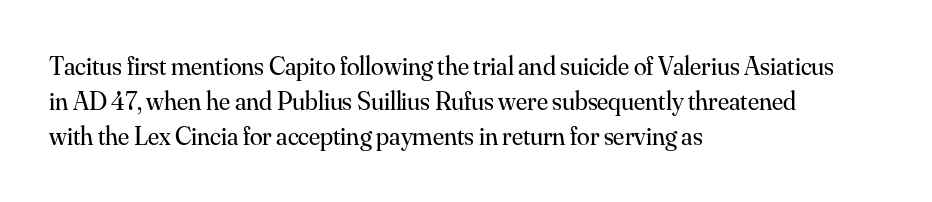
The image shows 26 px text type, upright; set left-aligned, normal line spacing (1.35x), normal letter spacing, not underlined.
